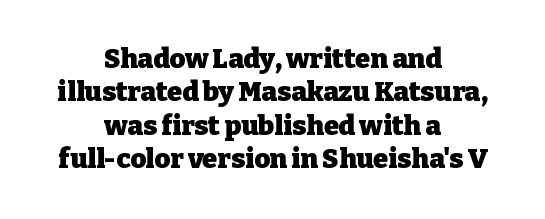
{"italic": "no", "bold": "yes", "underline": "no", "align": "center", "line_spacing_ratio": 1.24, "letter_spacing": "normal", "letter_spacing_em": 0.0, "glyph_px": 27}
